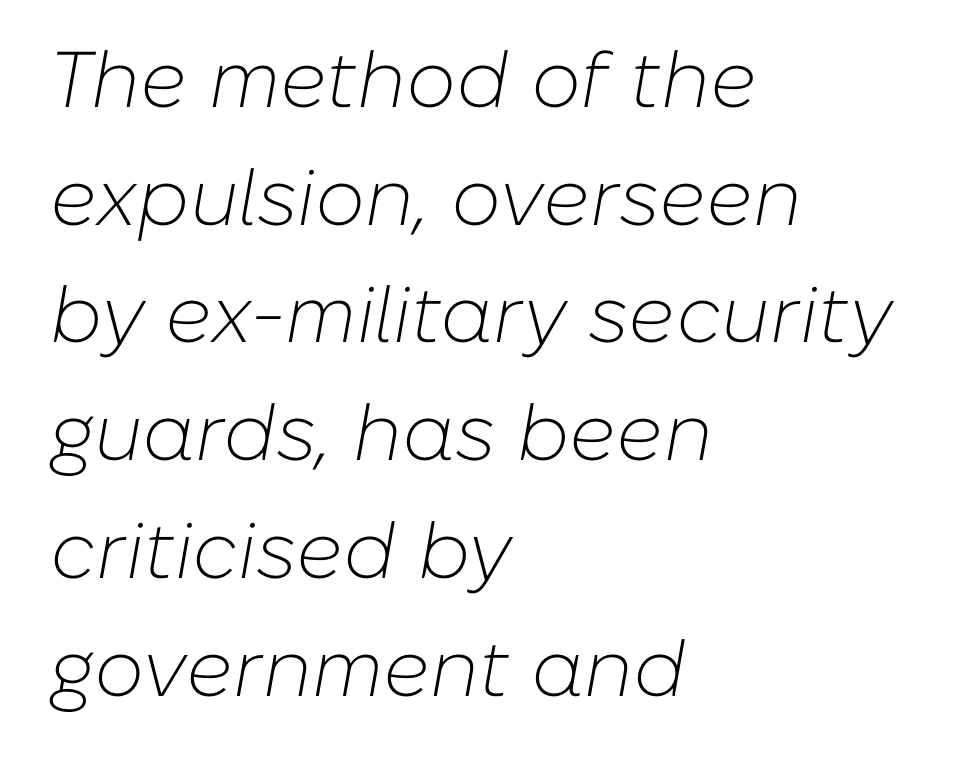
Caption: face not bold, strokes unweighted. The lines are quadded left. When letters slant like this, we call the style italic. Glyph-to-glyph distance matches everyday printed text. Glance below the letters and you will spot only blank space.
